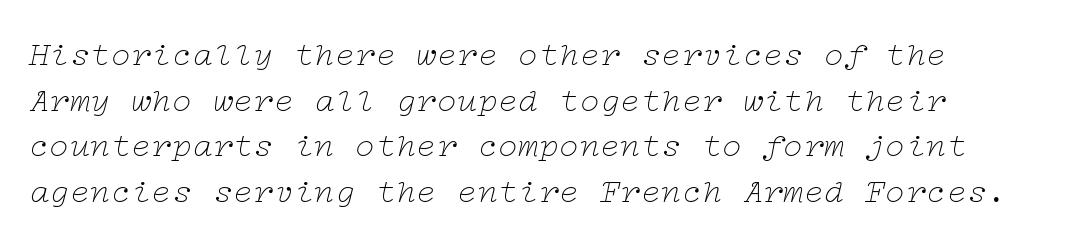
Q: Is the text bold? A: No.
Q: Is the text italic (slanted)? A: Yes, it leans right by about 12 degrees.
Q: Is the typeface a serif or a sans-serif typeface? A: Serif.
Q: Is the text underlined? A: No.
Q: Is the spacing between letters normal or unusually wide? A: Normal.
Q: Is the spacing between lines tight, normal or loose? A: Normal.
Q: Width (condensed, normal, or wide)? A: Wide.
Q: Stroke contrast? A: Low.
Q: x-height? A: Medium.
